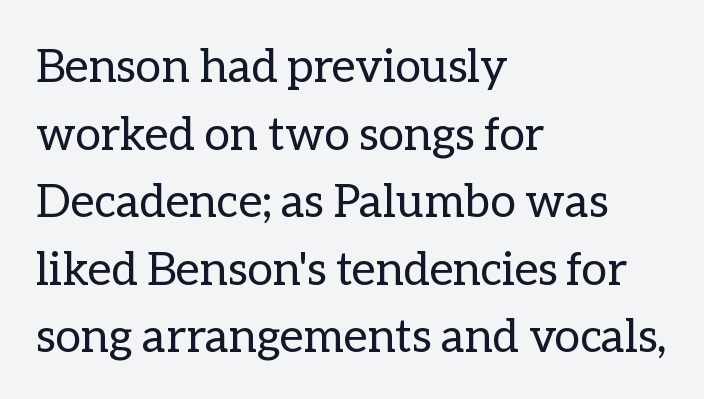
The letters advance in unequal steps, a hallmark of proportional type. Posture: upright roman. Caption: multi-line text, flush left, ragged right. The foot of each line stays bare and open. Stroke mass is kept to a normal reading level or below.
